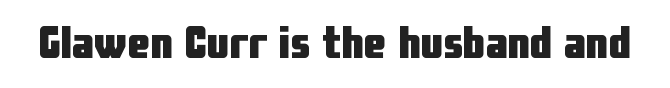
{"serif": "no", "italic": "no", "bold": "yes", "weight": "heavy", "width": "condensed", "stroke_contrast": "low", "x_height": "medium", "monospaced": "no", "underline": "no", "letter_spacing": "normal", "letter_spacing_em": 0.0, "glyph_px": 45}
